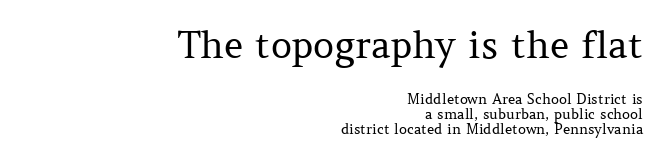
The image shows 37 px regular-weight serif type, upright; set right-aligned, tight line spacing (1.07x), normal letter spacing, not underlined; the first (top) block is 2.64x larger; medium stroke contrast and a medium x-height.
